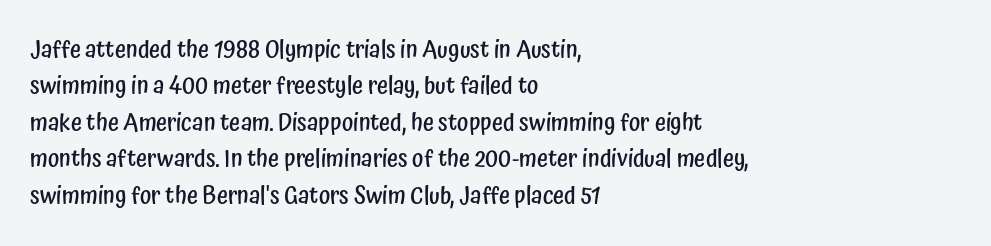
Q: Is the text bold? A: Semi-bold.
Q: Is the text italic (slanted)? A: No, it is upright.
Q: Is the text underlined? A: No.
Q: How is the paragraph aligned? A: Left-aligned.
Q: Is the spacing between letters normal or unusually wide? A: Normal.
Q: Is the spacing between lines tight, normal or loose? A: Normal.
